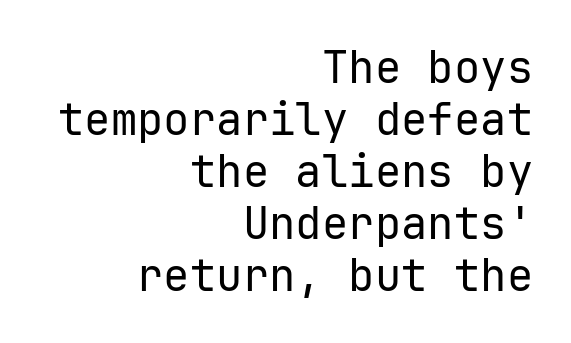
The image shows 44 px regular-weight sans-serif type, upright; set right-aligned, line spacing 1.18x, normal letter spacing, not underlined; low stroke contrast and a medium x-height.
